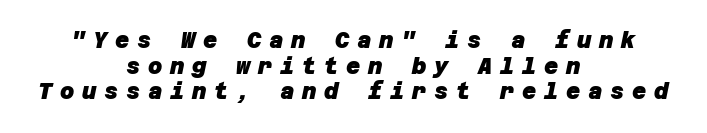
{"bold": "yes", "underline": "no", "align": "center", "line_spacing_ratio": 1.17, "letter_spacing": "wide", "letter_spacing_em": 0.35, "glyph_px": 22}
